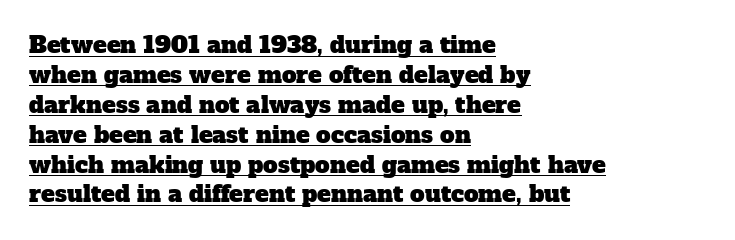
The leading is moderate, giving the passage an even texture. There is no visible air inserted between adjacent glyphs. Horizontally, the lines are justified to the leading edge only. Each line of the rendering has a horizontal stroke beneath the glyphs.
